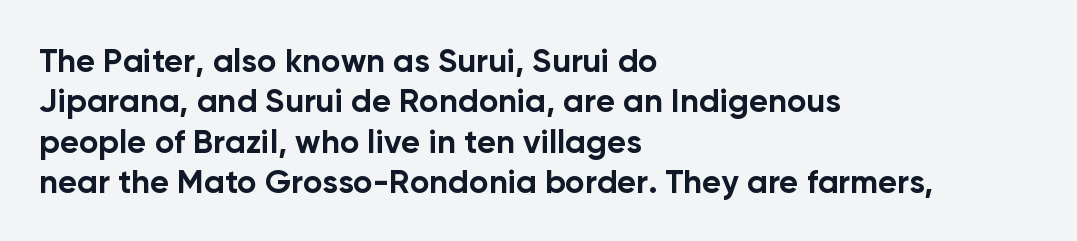
Anything drawn beneath the words? Only blank space. Looks like regular typesetting: each glyph gets only the width it needs. Nothing unusual about the tracking: characters are spaced as the font intends. Does the type have serifs? No, each stem ends abruptly. Is there any slant? The stems are plumb. Is the type bold? Yes — the strokes are clearly thick and heavy.
